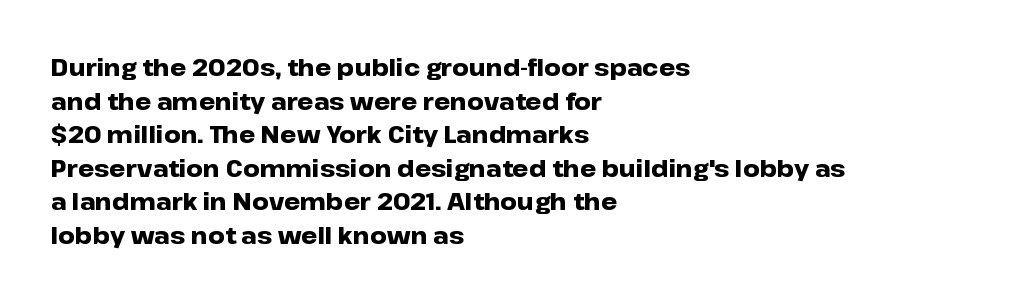
Q: Is the text bold? A: Yes.
Q: Is the text italic (slanted)? A: No, it is upright.
Q: Is the text underlined? A: No.
Q: How is the paragraph aligned? A: Left-aligned.
Q: Is the spacing between letters normal or unusually wide? A: Normal.
Q: Is the spacing between lines tight, normal or loose? A: Normal.
